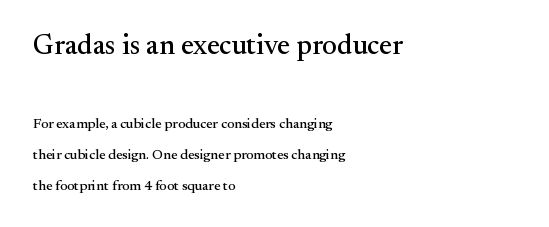
Q: Is the text italic (slanted)? A: No, it is upright.
Q: Is the typeface a serif or a sans-serif typeface? A: Serif.
Q: Is the text underlined? A: No.
Q: How is the paragraph aligned? A: Left-aligned.
Q: Is the spacing between letters normal or unusually wide? A: Normal.
Q: Is the spacing between lines tight, normal or loose? A: Loose.
Q: Which block of text is set in a larger size, the first (top) or the second (bottom)? A: The first (top) one.
Q: Width (condensed, normal, or wide)? A: Normal.
Q: Stroke contrast? A: Medium.
Q: x-height? A: Small.
Q: Monospaced? A: No.
